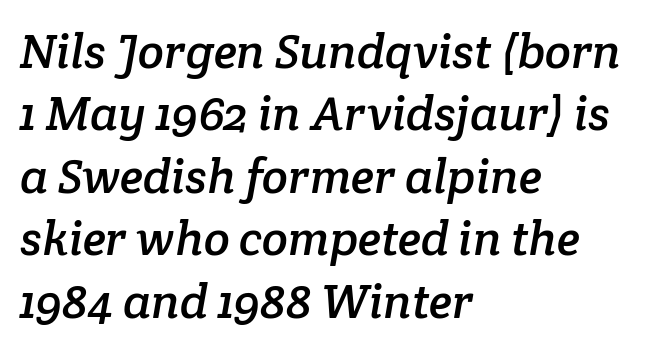
Q: Is the typeface a serif or a sans-serif typeface? A: Serif.
Q: Is the text underlined? A: No.
Q: How is the paragraph aligned? A: Left-aligned.
Q: Is the spacing between letters normal or unusually wide? A: Normal.
Q: Is the spacing between lines tight, normal or loose? A: Normal.
Q: Width (condensed, normal, or wide)? A: Normal.
Q: Stroke contrast? A: Low.
Q: x-height? A: Medium.
Q: Monospaced? A: No.
